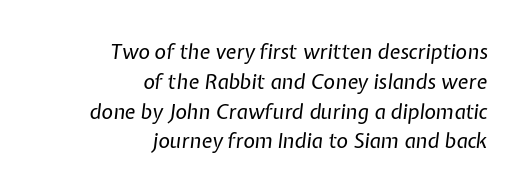
Characters follow at the spacing the type designer built in. Short and long lines alike share a common ending point at right. Successive baselines arrive at the customary interval. No extra ink here — the face is not bold. Emphasis-style slanted type is in use.
